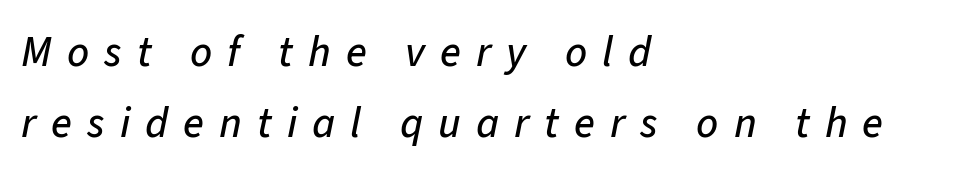
Q: Is the text italic (slanted)? A: Yes, it leans right by about 11 degrees.
Q: Is the text underlined? A: No.
Q: How is the paragraph aligned? A: Left-aligned.
Q: Is the spacing between letters normal or unusually wide? A: Unusually wide.
Q: Is the spacing between lines tight, normal or loose? A: Normal.
Q: Width (condensed, normal, or wide)? A: Normal.
Q: Stroke contrast? A: Low.
Q: x-height? A: Medium.
Q: Monospaced? A: No.
